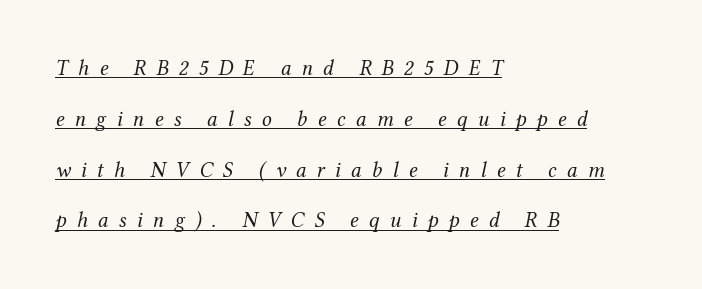
Q: Is the text bold? A: No.
Q: Is the text italic (slanted)? A: Yes, it leans right by about 12 degrees.
Q: Is the text underlined? A: Yes.
Q: How is the paragraph aligned? A: Left-aligned.
Q: Is the spacing between letters normal or unusually wide? A: Unusually wide.
Q: Is the spacing between lines tight, normal or loose? A: Loose.
